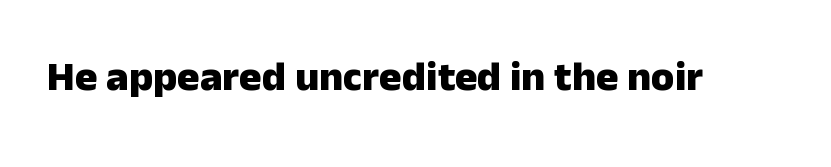
{"serif": "no", "italic": "no", "bold": "yes", "weight": "heavy", "width": "normal", "stroke_contrast": "low", "x_height": "medium", "monospaced": "no", "underline": "no", "letter_spacing": "normal", "letter_spacing_em": 0.0, "glyph_px": 42}
